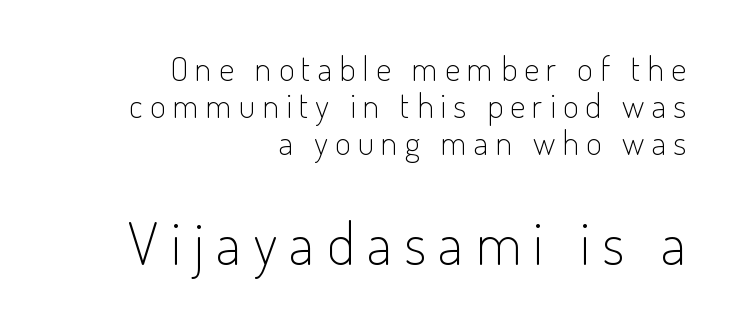
Q: Is the text bold? A: No.
Q: Is the text italic (slanted)? A: No, it is upright.
Q: Is the typeface a serif or a sans-serif typeface? A: Sans-serif.
Q: Is the text underlined? A: No.
Q: How is the paragraph aligned? A: Right-aligned.
Q: Is the spacing between letters normal or unusually wide? A: Unusually wide.
Q: Is the spacing between lines tight, normal or loose? A: Tight.
Q: Which block of text is set in a larger size, the first (top) or the second (bottom)? A: The second (bottom) one.
Q: Width (condensed, normal, or wide)? A: Condensed.
Q: Stroke contrast? A: Low.
Q: x-height? A: Small.
Q: Monospaced? A: No.
